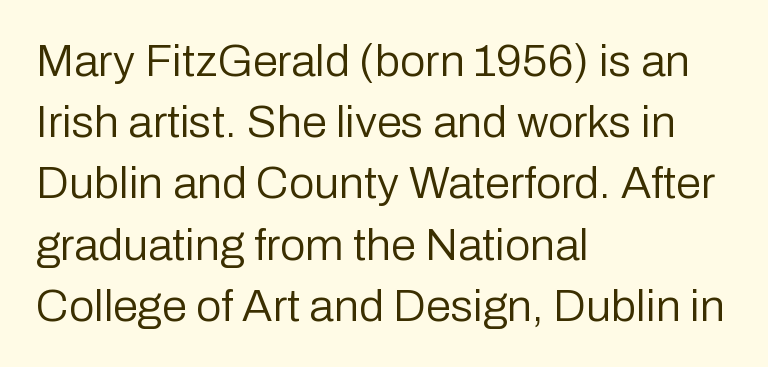
Q: Is the text bold? A: No.
Q: Is the text italic (slanted)? A: No, it is upright.
Q: Is the typeface a serif or a sans-serif typeface? A: Sans-serif.
Q: Is the text underlined? A: No.
Q: How is the paragraph aligned? A: Left-aligned.
Q: Is the spacing between letters normal or unusually wide? A: Normal.
Q: Is the spacing between lines tight, normal or loose? A: Normal.
Q: Width (condensed, normal, or wide)? A: Normal.
Q: Stroke contrast? A: Low.
Q: x-height? A: Medium.
Q: Monospaced? A: No.
